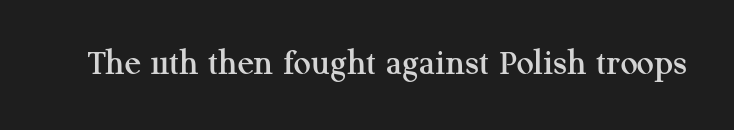
The image shows 38 px serif type, upright; set normal letter spacing, not underlined; medium stroke contrast and a medium x-height.
